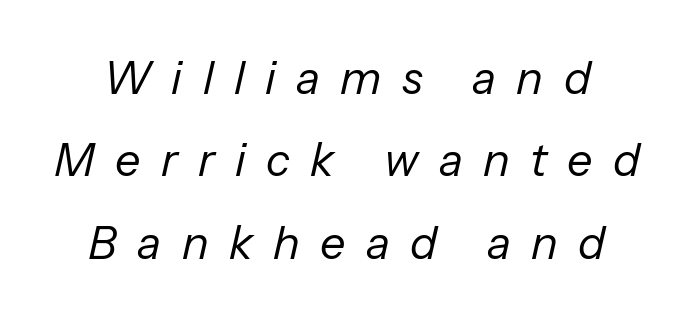
Q: Is the text bold? A: No.
Q: Is the text italic (slanted)? A: Yes, it leans right by about 13 degrees.
Q: Is the text underlined? A: No.
Q: Is the spacing between letters normal or unusually wide? A: Unusually wide.
Q: Width (condensed, normal, or wide)? A: Normal.
Q: Stroke contrast? A: Low.
Q: x-height? A: Medium.
Q: Monospaced? A: No.
